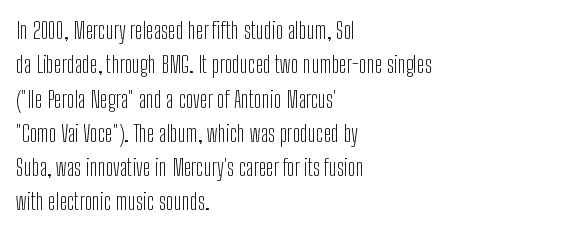
The image shows 23 px text type, upright; set left-aligned, normal line spacing (1.49x), normal letter spacing, not underlined.
